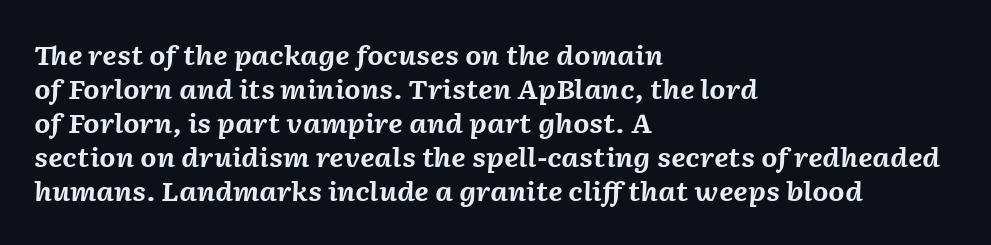
Its strokes are broad and dark, the hallmark of bold type. Regular leading. The glyphs are unaccompanied by any horizontal stroke below them. Style check: oblique.
